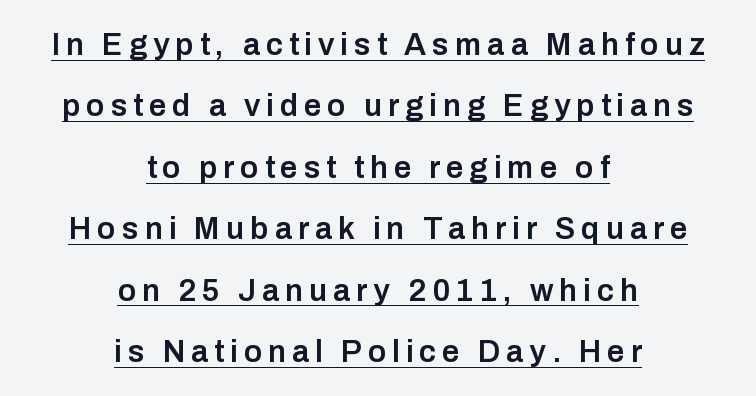
Q: Is the text bold? A: Semi-bold.
Q: Is the text italic (slanted)? A: No, it is upright.
Q: Is the typeface a serif or a sans-serif typeface? A: Sans-serif.
Q: Is the text underlined? A: Yes.
Q: How is the paragraph aligned? A: Centered.
Q: Is the spacing between lines tight, normal or loose? A: Loose.
Q: Width (condensed, normal, or wide)? A: Normal.
Q: Stroke contrast? A: Low.
Q: x-height? A: Medium.
Q: Monospaced? A: No.
